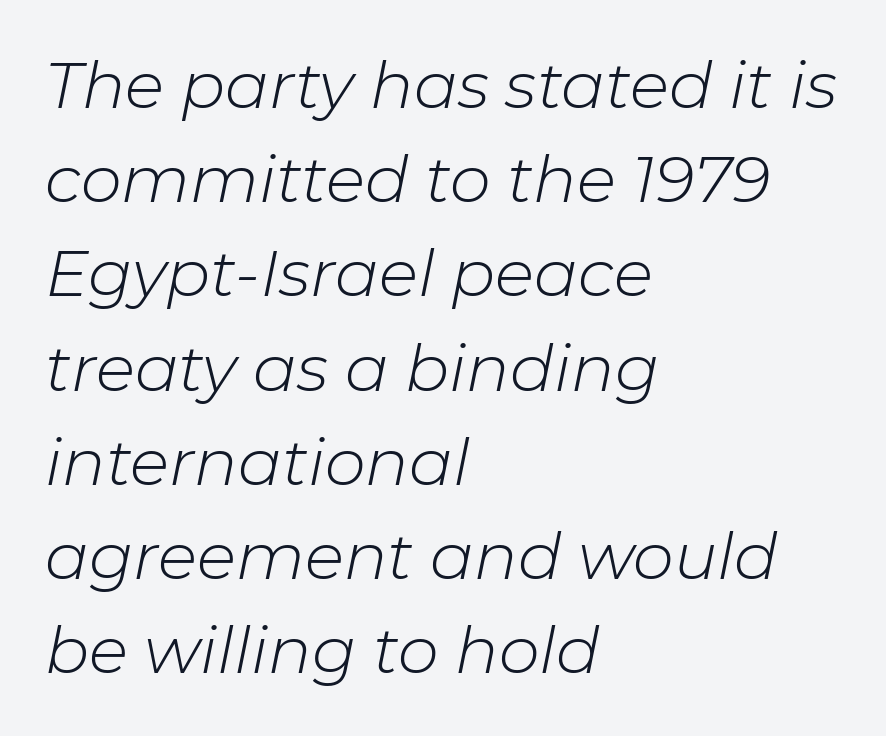
Q: Is the text bold? A: No.
Q: Is the text italic (slanted)? A: Yes, it leans right by about 11 degrees.
Q: Is the text underlined? A: No.
Q: How is the paragraph aligned? A: Left-aligned.
Q: Is the spacing between letters normal or unusually wide? A: Normal.
Q: Is the spacing between lines tight, normal or loose? A: Normal.
Q: Width (condensed, normal, or wide)? A: Normal.
Q: Stroke contrast? A: Low.
Q: x-height? A: Medium.
Q: Monospaced? A: No.
